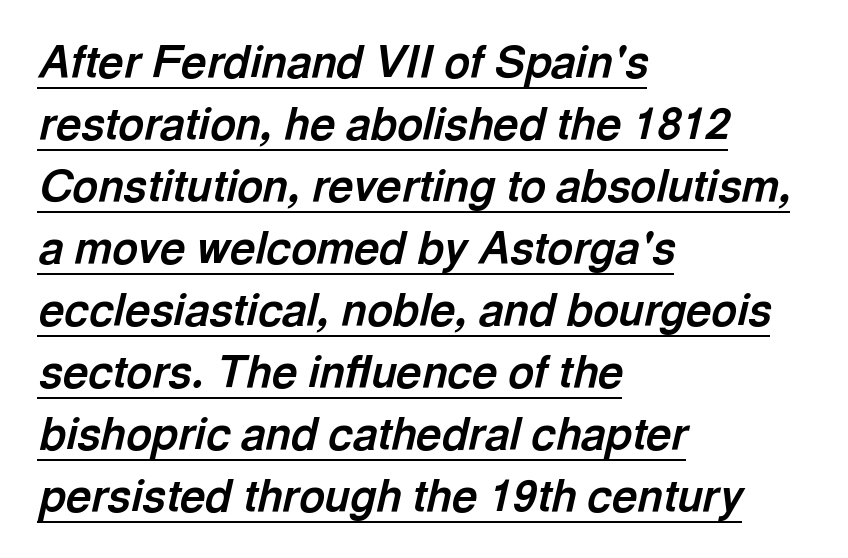
Q: Is the text bold? A: Yes.
Q: Is the text italic (slanted)? A: Yes, it leans right by about 13 degrees.
Q: Is the text underlined? A: Yes.
Q: How is the paragraph aligned? A: Left-aligned.
Q: Is the spacing between letters normal or unusually wide? A: Normal.
Q: Is the spacing between lines tight, normal or loose? A: Normal.
Q: Width (condensed, normal, or wide)? A: Normal.
Q: x-height? A: Medium.
Q: Monospaced? A: No.
